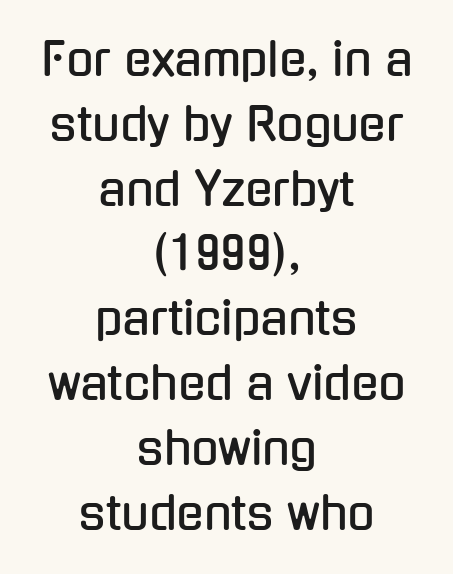
{"serif": "no", "italic": "no", "width": "condensed", "stroke_contrast": "low", "x_height": "medium", "monospaced": "no", "underline": "no", "align": "center", "line_spacing": "normal", "line_spacing_ratio": 1.44, "letter_spacing": "normal", "letter_spacing_em": 0.0, "glyph_px": 45}
